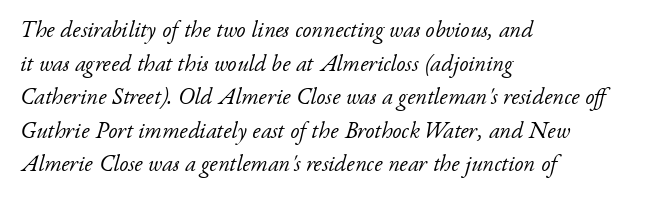
The image shows 23 px text type, italic (leaning right); set left-aligned, normal line spacing (1.46x), normal letter spacing, not underlined.
